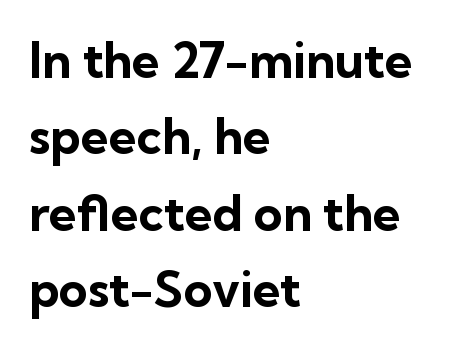
{"serif": "no", "italic": "no", "bold": "yes", "weight": "bold", "width": "normal", "stroke_contrast": "low", "x_height": "medium", "monospaced": "no", "underline": "no", "align": "left", "line_spacing": "normal", "line_spacing_ratio": 1.56, "letter_spacing": "normal", "letter_spacing_em": 0.0, "glyph_px": 49}
